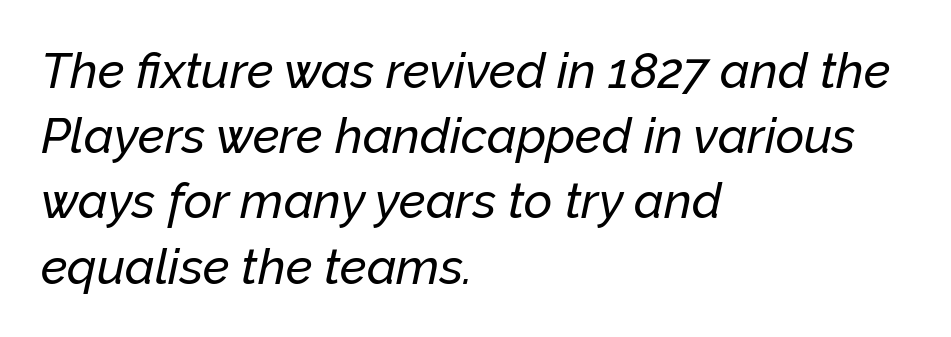
When letters slant like this, we call the style italic. Vertical spacing — default. You could not count columns in this text — the font is proportionally spaced. In terms of letterspacing, this is plain default setting. The string is rendered with underlining switched off.
